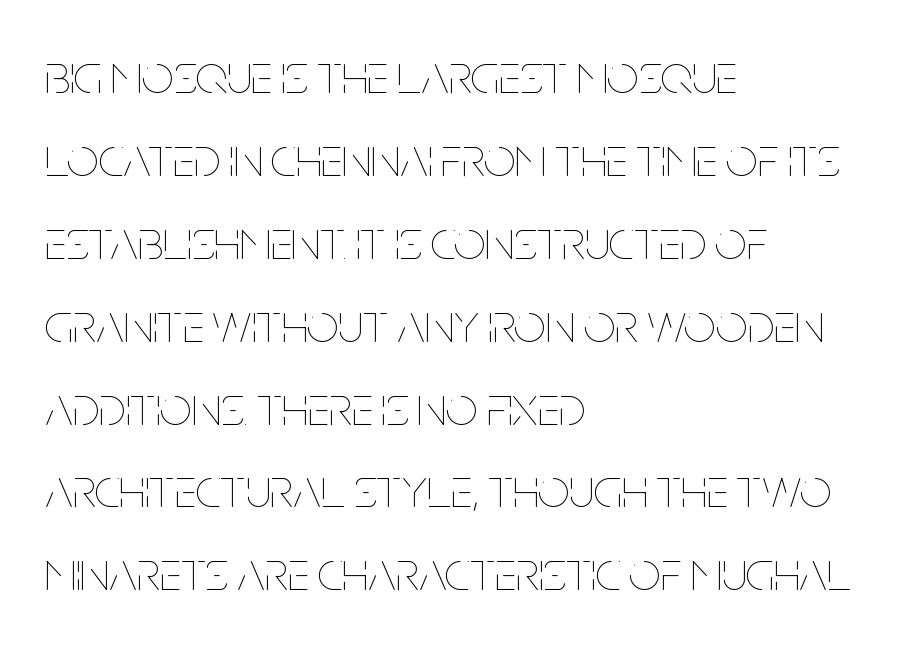
The image shows 56 px thin, condensed type, upright; set left-aligned, normal line spacing (1.48x), normal letter spacing, not underlined; low stroke contrast and a large x-height.
